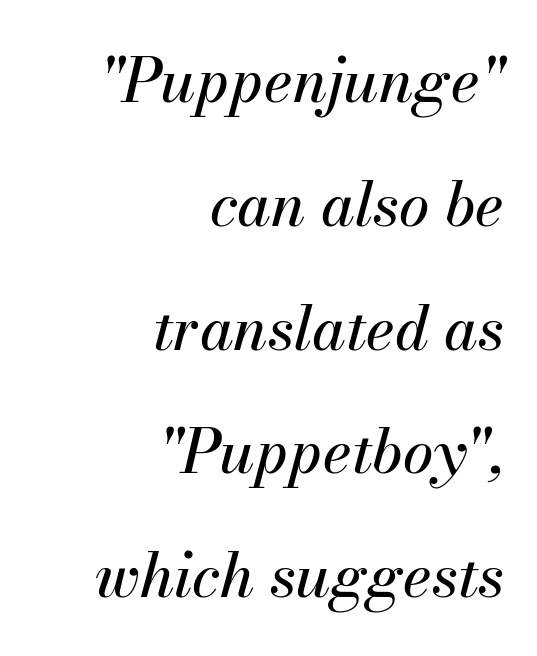
{"italic": "yes", "lean": "right", "slant_degrees": 13, "width": "normal", "stroke_contrast": "medium", "x_height": "small", "monospaced": "no", "underline": "no", "align": "right", "line_spacing": "loose", "line_spacing_ratio": 2.03, "letter_spacing": "normal", "letter_spacing_em": 0.0, "glyph_px": 61}
